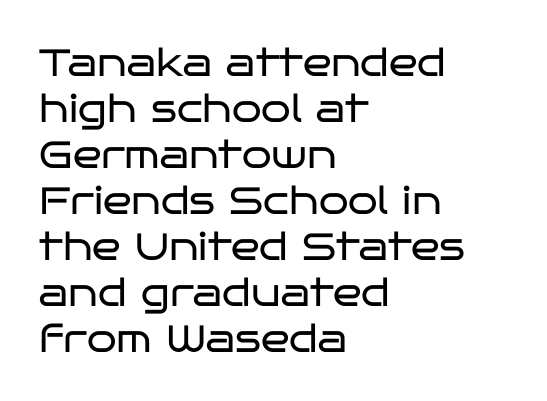
Every row of glyphs begins at an identical x-position on the left. Italic: no, the glyphs are upright roman. Beneath every word, the page is bare. The type family on display is of the sans-serif kind.
